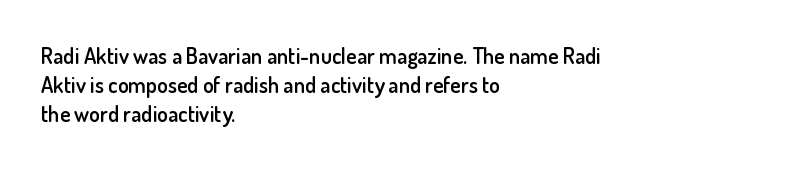
{"italic": "no", "bold": "semi", "underline": "no", "align": "left", "line_spacing": "normal", "line_spacing_ratio": 1.32, "letter_spacing": "normal", "letter_spacing_em": 0.0, "glyph_px": 22}
